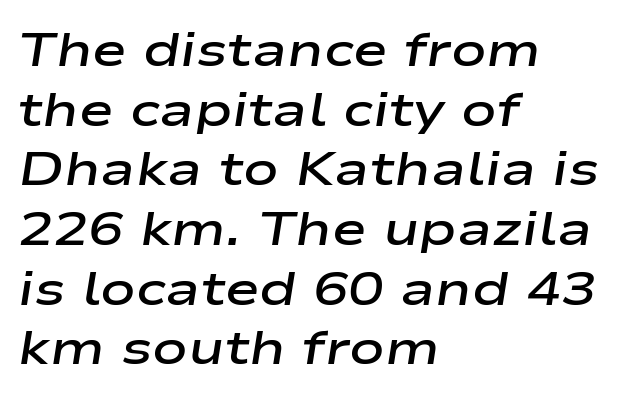
A typesetter would call this zero additional tracking. A typesetter would call this leading conventional body-copy spacing. This is oblique type, the kind used for emphasis or titles. Layout note: lines flush left.
